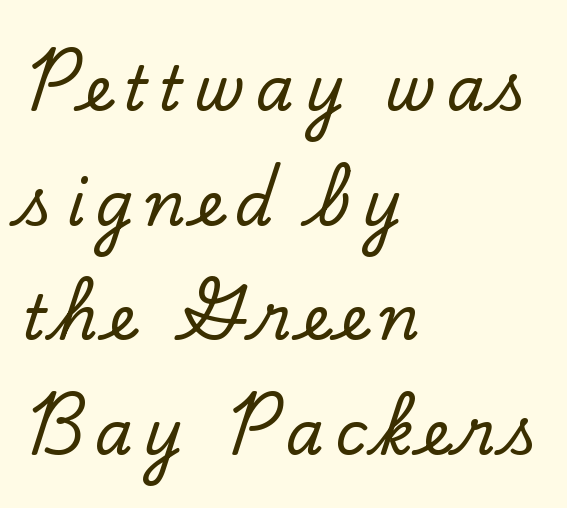
{"serif": "yes", "width": "normal", "stroke_contrast": "low", "x_height": "small", "monospaced": "no", "underline": "no", "align": "left", "line_spacing_ratio": 1.88, "glyph_px": 61}
